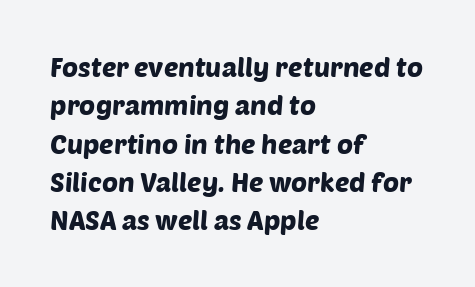
The image shows 27 px text type; set left-aligned, normal line spacing (1.42x), normal letter spacing, not underlined.
